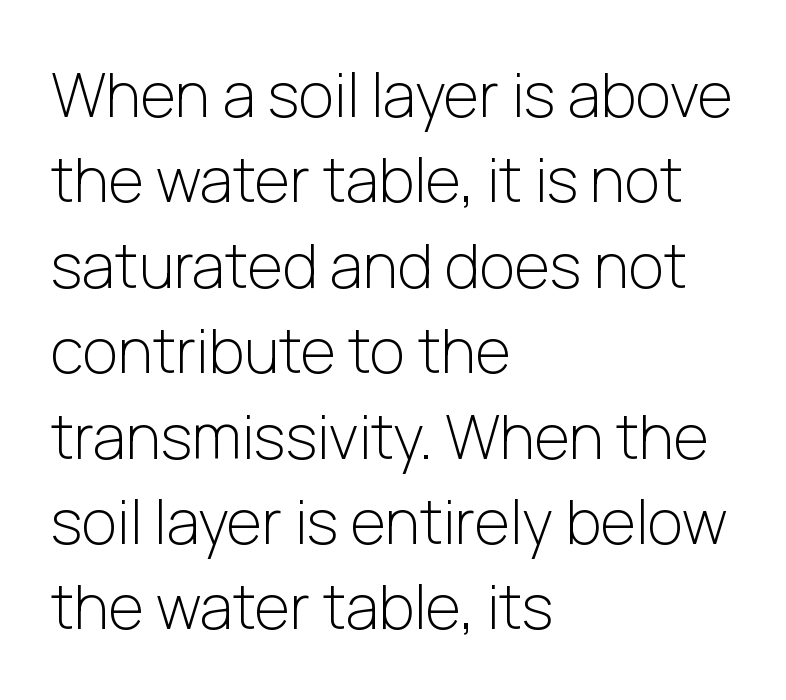
Q: Is the text bold? A: No.
Q: Is the text italic (slanted)? A: No, it is upright.
Q: Is the typeface a serif or a sans-serif typeface? A: Sans-serif.
Q: Is the text underlined? A: No.
Q: How is the paragraph aligned? A: Left-aligned.
Q: Is the spacing between letters normal or unusually wide? A: Normal.
Q: Is the spacing between lines tight, normal or loose? A: Normal.
Q: Width (condensed, normal, or wide)? A: Normal.
Q: Stroke contrast? A: Low.
Q: x-height? A: Medium.
Q: Monospaced? A: No.
